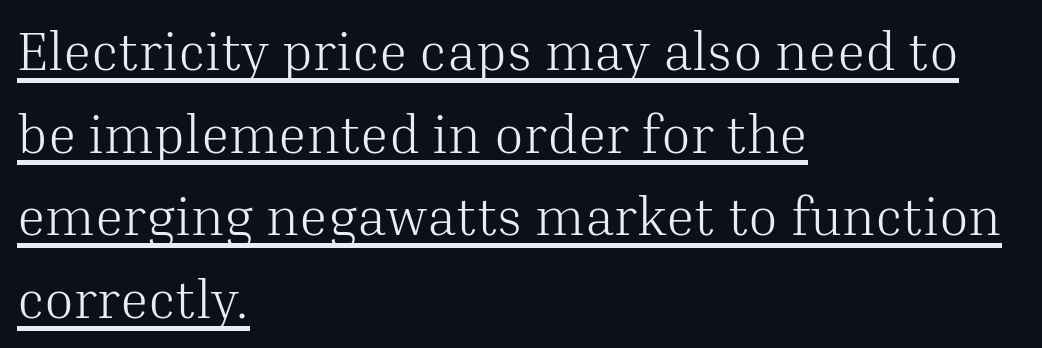
These lines keep a tight, regular rhythm from letter to letter. The rendering uses the underline text-decoration. Are there feet on the stems? There are — it's a serif. The line-height multiplier appears to be the usual default.
